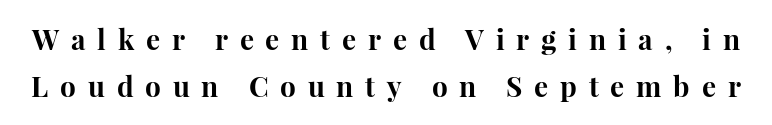
{"serif": "yes", "italic": "no", "bold": "yes", "weight": "bold", "width": "normal", "stroke_contrast": "high", "x_height": "medium", "monospaced": "no", "underline": "no", "line_spacing": "normal", "line_spacing_ratio": 1.68, "letter_spacing": "wide", "letter_spacing_em": 0.42, "glyph_px": 28}
